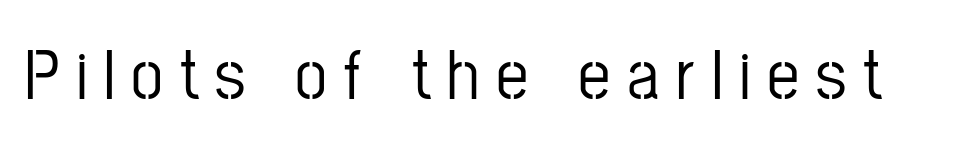
The image shows 72 px condensed sans-serif type, upright; set unusually wide letter spacing (+0.23 em), not underlined; low stroke contrast and a medium x-height.
